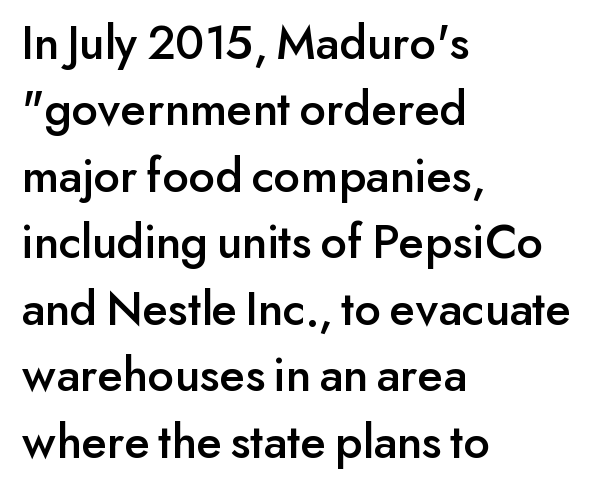
The image shows 50 px sans-serif type, upright; set left-aligned, normal line spacing (1.33x), normal letter spacing, not underlined; low stroke contrast and a small x-height.
